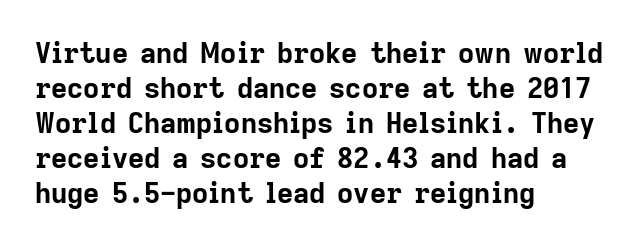
Q: Is the text bold? A: Yes.
Q: Is the text italic (slanted)? A: No, it is upright.
Q: Is the typeface a serif or a sans-serif typeface? A: Sans-serif.
Q: Is the text underlined? A: No.
Q: How is the paragraph aligned? A: Left-aligned.
Q: Is the spacing between letters normal or unusually wide? A: Normal.
Q: Is the spacing between lines tight, normal or loose? A: Normal.
Q: Width (condensed, normal, or wide)? A: Normal.
Q: Stroke contrast? A: Low.
Q: x-height? A: Medium.
Q: Monospaced? A: No.
